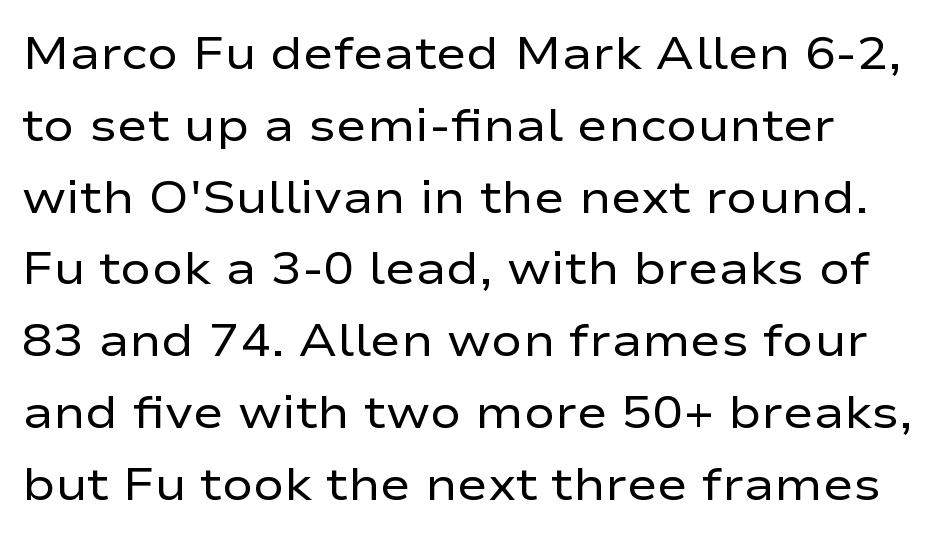
Q: Is the text bold? A: No.
Q: Is the text italic (slanted)? A: No, it is upright.
Q: Is the typeface a serif or a sans-serif typeface? A: Sans-serif.
Q: Is the text underlined? A: No.
Q: Is the spacing between letters normal or unusually wide? A: Normal.
Q: Is the spacing between lines tight, normal or loose? A: Normal.
Q: Width (condensed, normal, or wide)? A: Wide.
Q: Stroke contrast? A: Low.
Q: x-height? A: Medium.
Q: Monospaced? A: No.
